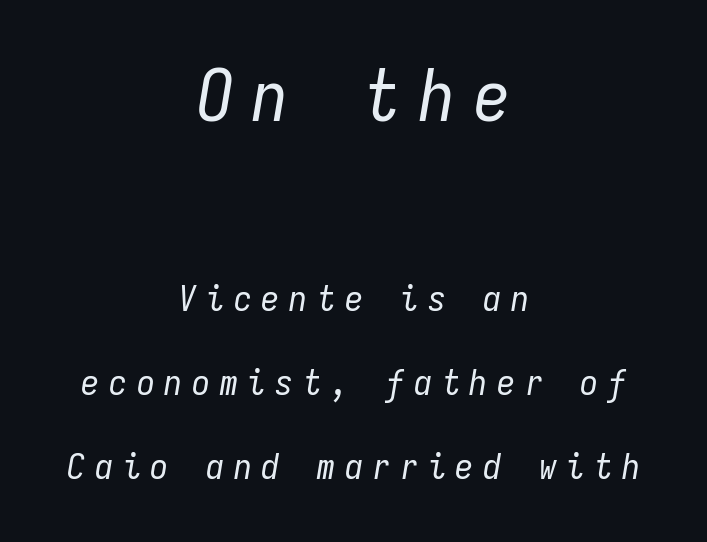
{"italic": "yes", "lean": "right", "slant_degrees": 9, "bold": "no", "weight": "regular", "width": "condensed", "stroke_contrast": "low", "x_height": "medium", "monospaced": "yes", "underline": "no", "align": "center", "line_spacing": "loose", "line_spacing_ratio": 2.33, "letter_spacing": "wide", "letter_spacing_em": 0.27, "larger_block": "first", "size_ratio": 2.0, "glyph_px": 72}
